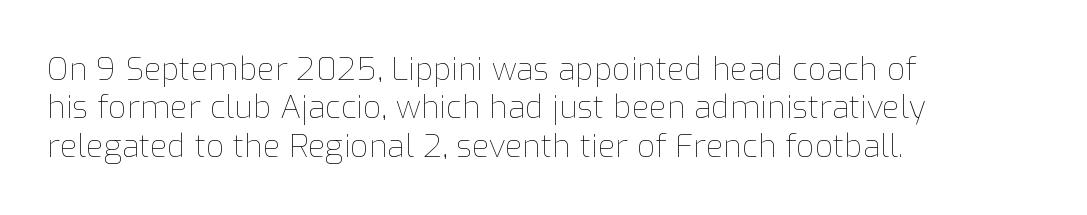
The image shows 32 px thin type, upright; set left-aligned, line spacing 1.2x, normal letter spacing, not underlined; low stroke contrast and a medium x-height.
